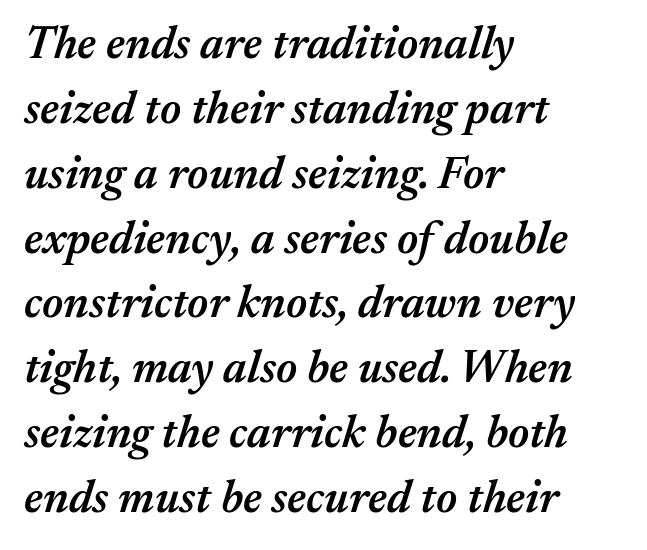
A typesetter would call this proportional, since set widths differ per character. The axis of the letterforms is tilted away from vertical. Regarding leading, the lines here are spaced in the standard way. Bold? Not quite — semibold, heavier than regular but stopping short. The paragraph shown leans on its left margin.
